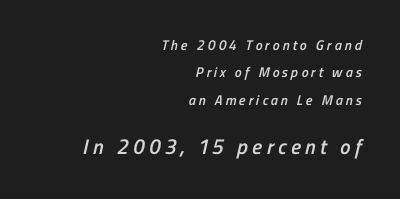
The image shows 21 px text type; set right-aligned, loose line spacing (1.95x), unusually wide letter spacing (+0.21 em), not underlined; the second (bottom) block is 1.5x larger.
